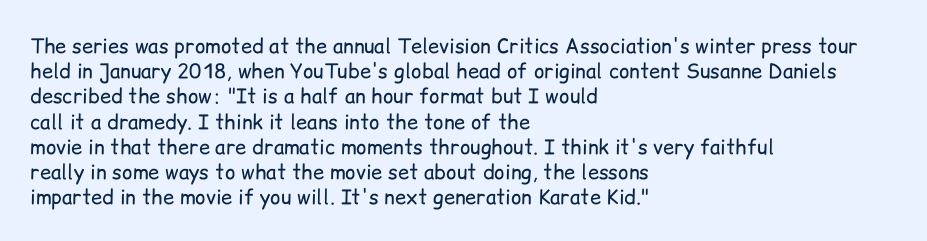
How would I describe the line gaps? Plain and ordinary. Stem width sits at or under what a default text font uses. Posture: straight, roman, zero tilt. Underlining? Definitely not there. How are the letters spaced? Ordinarily, with no added tracking. Alignment: flush left.
